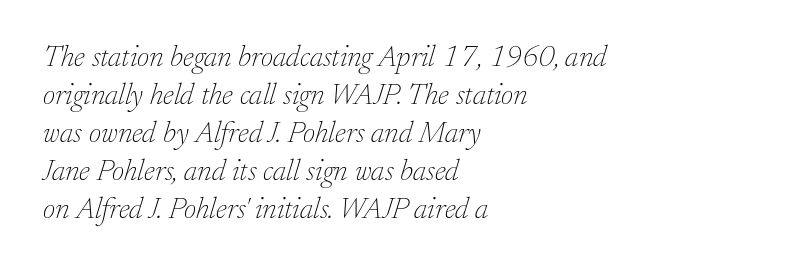
A classic flush-left, rag-right setting is used for this passage. Serif or sans? Serif — the stroke terminals have little feet. The font sits on the lighter half of the weight spectrum, regular included. The passage shown has conventional tracking throughout. The font's italic variant was chosen for this text.
